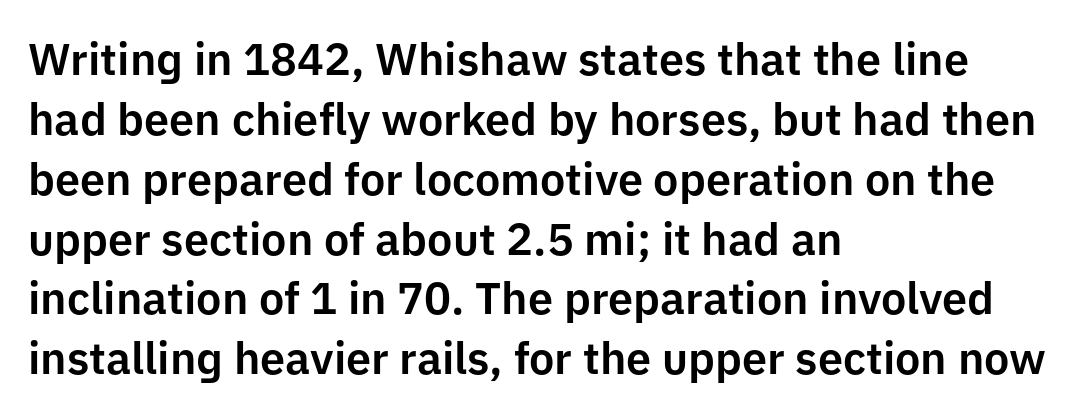
Q: Is the text italic (slanted)? A: No, it is upright.
Q: Is the typeface a serif or a sans-serif typeface? A: Sans-serif.
Q: Is the text underlined? A: No.
Q: How is the paragraph aligned? A: Left-aligned.
Q: Is the spacing between letters normal or unusually wide? A: Normal.
Q: Is the spacing between lines tight, normal or loose? A: Normal.
Q: Width (condensed, normal, or wide)? A: Normal.
Q: Stroke contrast? A: Low.
Q: x-height? A: Medium.
Q: Monospaced? A: No.
